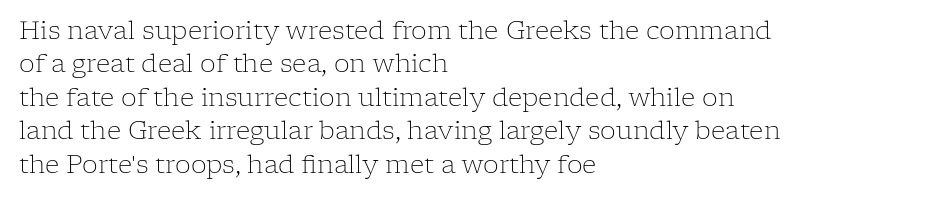
Q: Is the text bold? A: No.
Q: Is the text italic (slanted)? A: No, it is upright.
Q: Is the text underlined? A: No.
Q: How is the paragraph aligned? A: Left-aligned.
Q: Is the spacing between letters normal or unusually wide? A: Normal.
Q: Is the spacing between lines tight, normal or loose? A: Normal.
